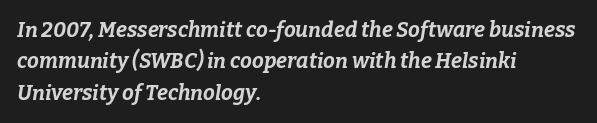
{"italic": "yes", "lean": "right", "slant_degrees": 9, "bold": "yes", "underline": "no", "align": "left", "line_spacing": "normal", "line_spacing_ratio": 1.5, "letter_spacing": "normal", "letter_spacing_em": 0.0, "glyph_px": 21}
